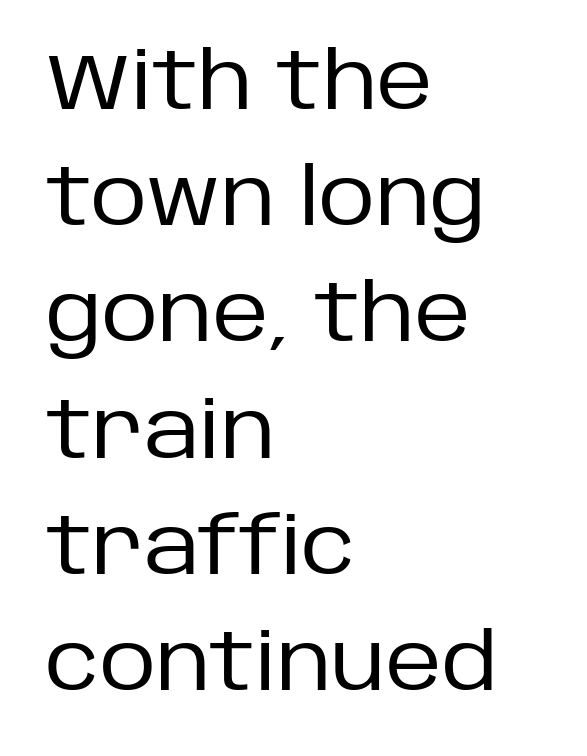
Q: Is the text bold? A: No.
Q: Is the text italic (slanted)? A: No, it is upright.
Q: Is the typeface a serif or a sans-serif typeface? A: Sans-serif.
Q: Is the text underlined? A: No.
Q: How is the paragraph aligned? A: Left-aligned.
Q: Is the spacing between letters normal or unusually wide? A: Normal.
Q: Is the spacing between lines tight, normal or loose? A: Normal.
Q: Width (condensed, normal, or wide)? A: Normal.
Q: Stroke contrast? A: Low.
Q: x-height? A: Large.
Q: Monospaced? A: No.
